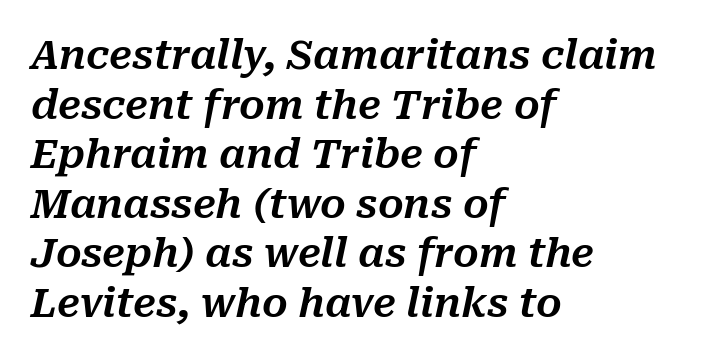
Q: Is the text italic (slanted)? A: Yes, it leans right by about 10 degrees.
Q: Is the text underlined? A: No.
Q: How is the paragraph aligned? A: Left-aligned.
Q: Is the spacing between letters normal or unusually wide? A: Normal.
Q: Width (condensed, normal, or wide)? A: Normal.
Q: Stroke contrast? A: Medium.
Q: x-height? A: Medium.
Q: Monospaced? A: No.
